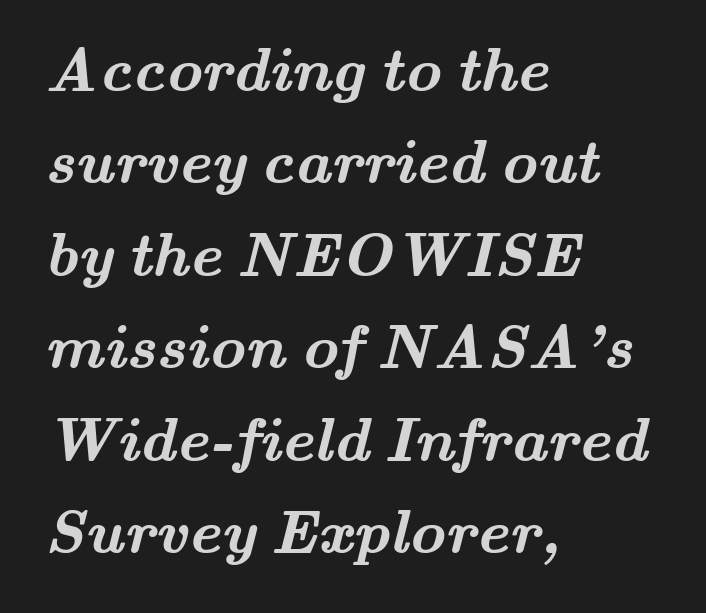
{"serif": "yes", "bold": "yes", "weight": "semibold", "width": "wide", "stroke_contrast": "medium", "x_height": "small", "monospaced": "no", "underline": "no", "align": "left", "line_spacing": "normal", "line_spacing_ratio": 1.49, "letter_spacing": "normal", "letter_spacing_em": 0.0, "glyph_px": 62}
